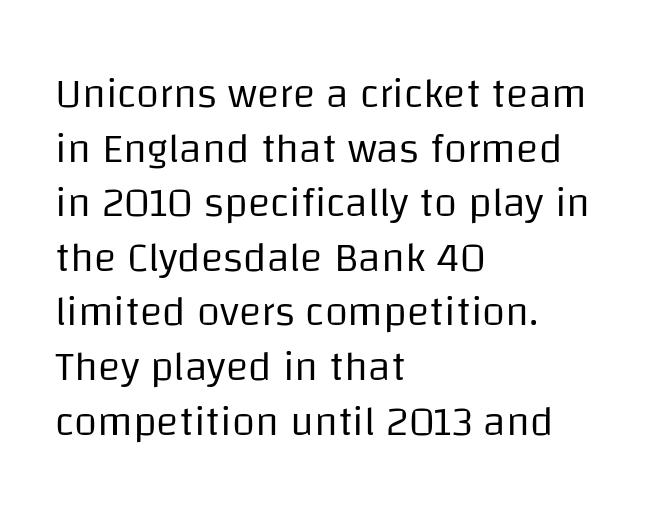
Q: Is the text bold? A: No.
Q: Is the text italic (slanted)? A: No, it is upright.
Q: Is the typeface a serif or a sans-serif typeface? A: Sans-serif.
Q: Is the text underlined? A: No.
Q: How is the paragraph aligned? A: Left-aligned.
Q: Is the spacing between letters normal or unusually wide? A: Normal.
Q: Is the spacing between lines tight, normal or loose? A: Normal.
Q: Width (condensed, normal, or wide)? A: Normal.
Q: Stroke contrast? A: Low.
Q: x-height? A: Large.
Q: Monospaced? A: No.
